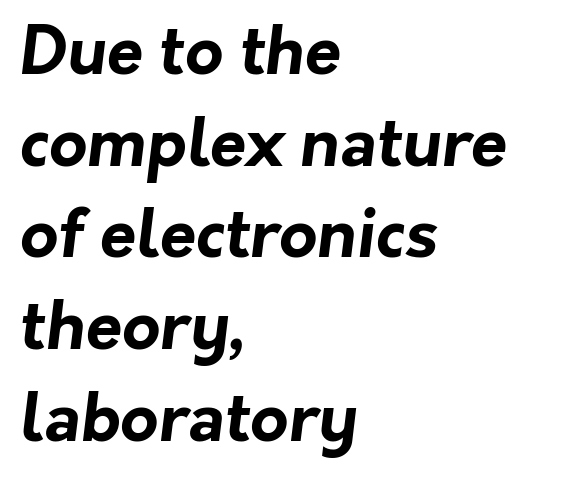
{"serif": "no", "bold": "yes", "weight": "bold", "width": "normal", "stroke_contrast": "low", "x_height": "medium", "monospaced": "no", "underline": "no", "align": "left", "line_spacing": "normal", "line_spacing_ratio": 1.39, "letter_spacing": "normal", "letter_spacing_em": 0.0, "glyph_px": 66}
